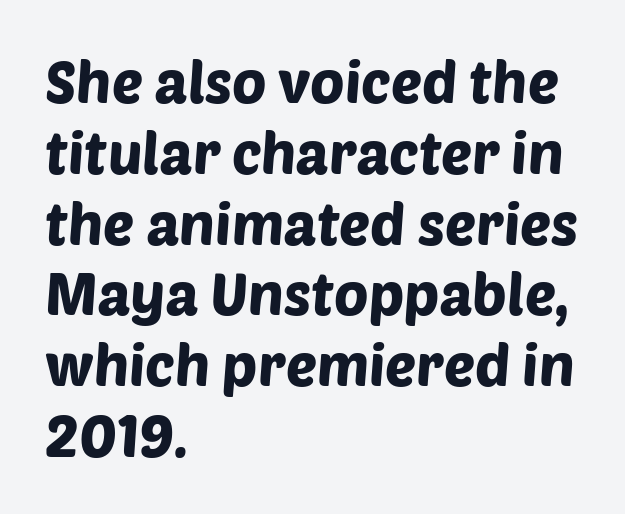
The image shows 58 px sans-serif type; set left-aligned, line spacing 1.22x, normal letter spacing, not underlined; low stroke contrast and a large x-height.
